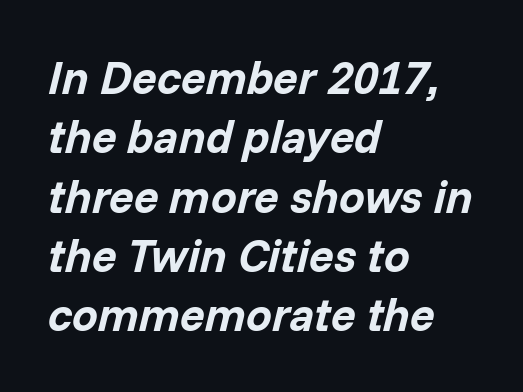
Q: Is the text bold? A: Yes.
Q: Is the text italic (slanted)? A: Yes, it leans right by about 14 degrees.
Q: Is the text underlined? A: No.
Q: How is the paragraph aligned? A: Left-aligned.
Q: Is the spacing between letters normal or unusually wide? A: Normal.
Q: Is the spacing between lines tight, normal or loose? A: Normal.
Q: Width (condensed, normal, or wide)? A: Normal.
Q: Stroke contrast? A: Low.
Q: x-height? A: Medium.
Q: Monospaced? A: No.
